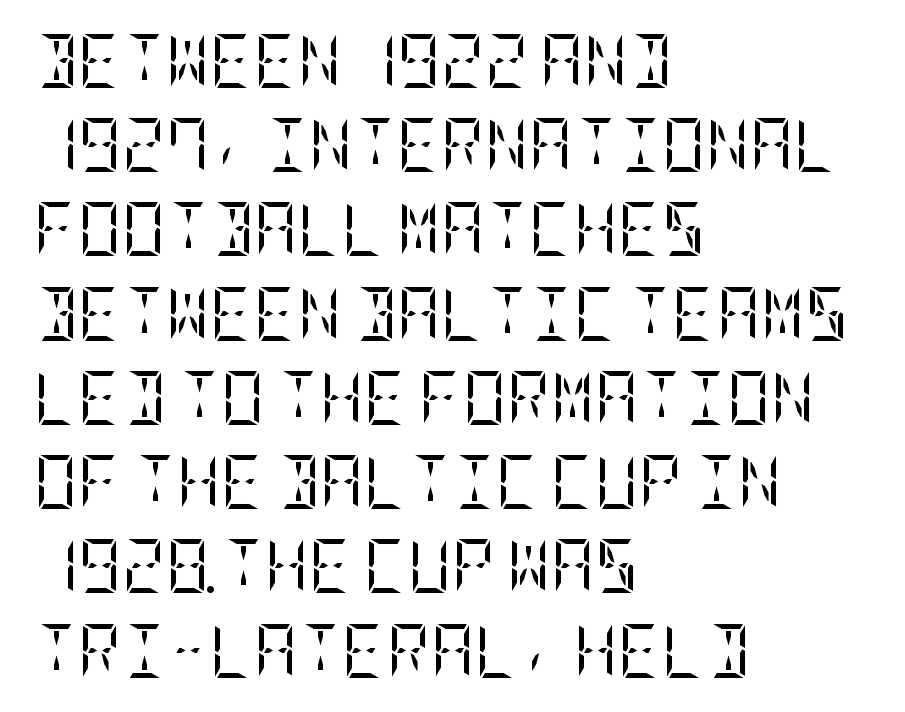
Italic? Not at all — the glyphs are vertical. Classification — serif. Leftover space on each line is placed entirely after the last word. Tracking value appears to be zero — textbook default spacing.
